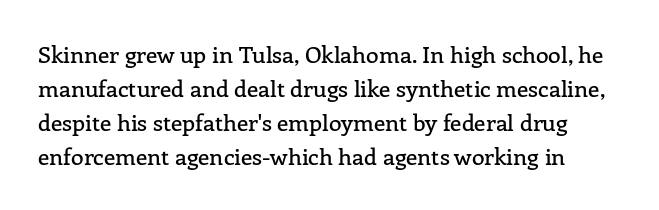
This sample keeps an unexceptional amount of space between lines. Here the glyphs are tracked normally, forming tight word shapes. This rendering features lettering with no underline. This is the regular roman posture of the typeface.
